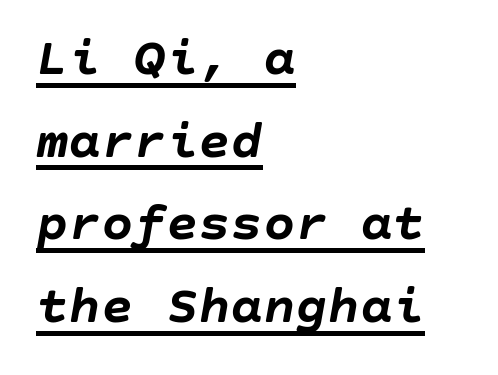
The image shows 54 px semibold type, italic (leaning right); set left-aligned, normal line spacing (1.53x), normal letter spacing, underlined; low stroke contrast and a large x-height.
